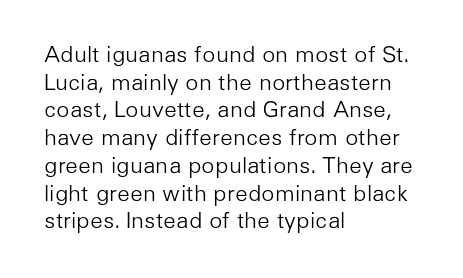
{"italic": "no", "bold": "no", "underline": "no", "align": "left", "line_spacing": "normal", "line_spacing_ratio": 1.26, "letter_spacing": "normal", "letter_spacing_em": 0.0, "glyph_px": 22}
